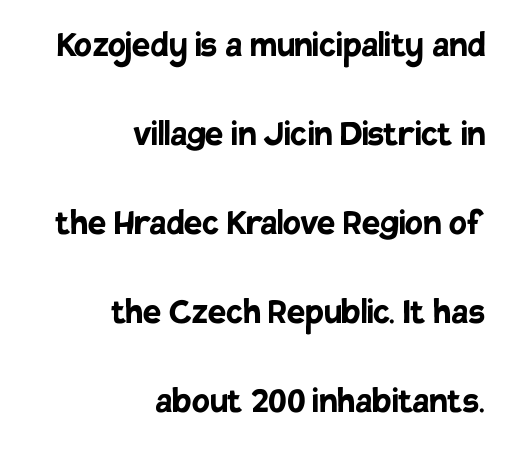
The image shows 41 px semibold sans-serif type, upright; set right-aligned, loose line spacing (2.17x), normal letter spacing, not underlined; low stroke contrast and a large x-height.
